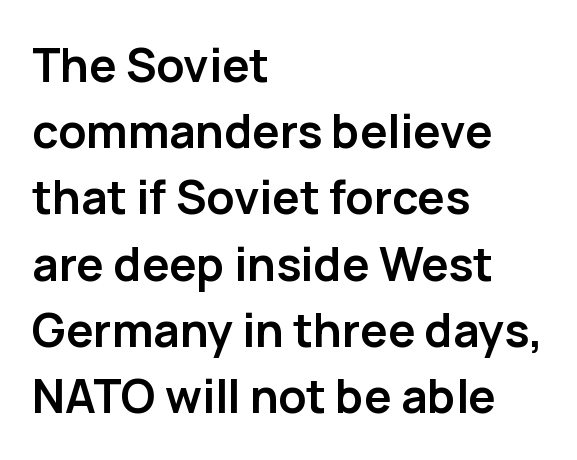
{"serif": "no", "italic": "no", "bold": "yes", "weight": "semibold", "width": "normal", "stroke_contrast": "low", "x_height": "medium", "monospaced": "no", "underline": "no", "align": "left", "line_spacing": "normal", "line_spacing_ratio": 1.44, "letter_spacing": "normal", "letter_spacing_em": 0.0, "glyph_px": 46}
